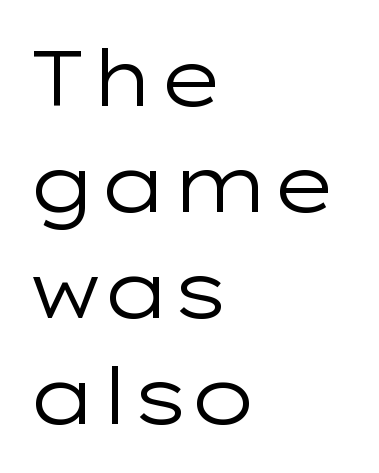
Q: Is the text bold? A: No.
Q: Is the text italic (slanted)? A: No, it is upright.
Q: Is the typeface a serif or a sans-serif typeface? A: Sans-serif.
Q: Is the text underlined? A: No.
Q: How is the paragraph aligned? A: Left-aligned.
Q: Is the spacing between letters normal or unusually wide? A: Normal.
Q: Is the spacing between lines tight, normal or loose? A: Normal.
Q: Width (condensed, normal, or wide)? A: Wide.
Q: Stroke contrast? A: Low.
Q: x-height? A: Medium.
Q: Monospaced? A: No.
